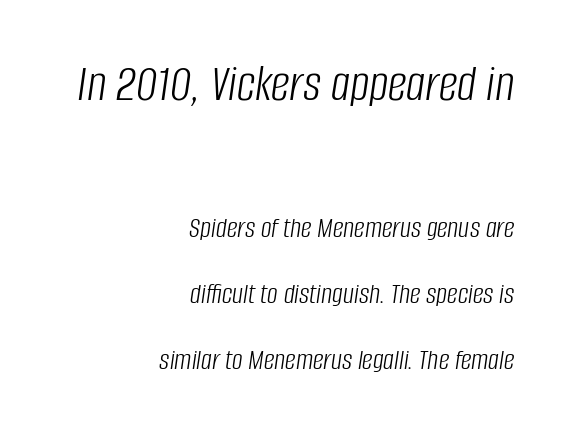
In CSS terms this would be text-align: right. No extra tracking has been applied to these lines. Quick note: italic. The composition opens big and finishes small. The rendering uses natural spacing where letterforms have individual widths. No heavy texture on the line: the type isn't bold.
